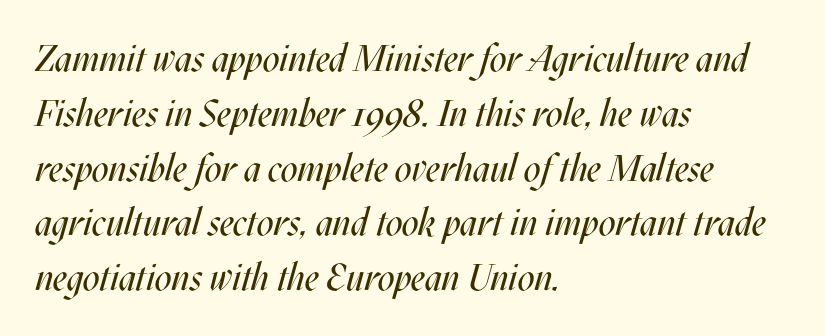
Q: Is the text bold? A: No.
Q: Is the text italic (slanted)? A: Yes, it leans right by about 17 degrees.
Q: Is the text underlined? A: No.
Q: How is the paragraph aligned? A: Left-aligned.
Q: Is the spacing between letters normal or unusually wide? A: Normal.
Q: Is the spacing between lines tight, normal or loose? A: Normal.
Q: Width (condensed, normal, or wide)? A: Condensed.
Q: Stroke contrast? A: Medium.
Q: x-height? A: Large.
Q: Monospaced? A: No.
